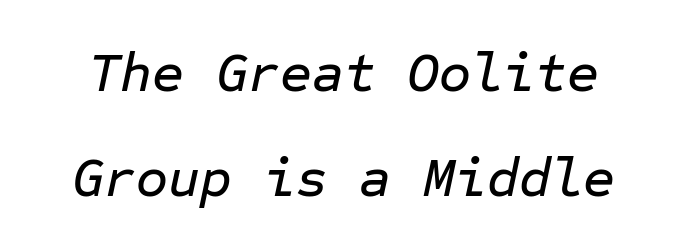
Between one letter and the next there's only the usual sliver of space. Observe the lean: these are italic letterforms. The rendering uses typewriter-style spacing with identical character cells. Beneath every word, the page is bare. Students, observe: this is what heavily led, spacious text looks like.
